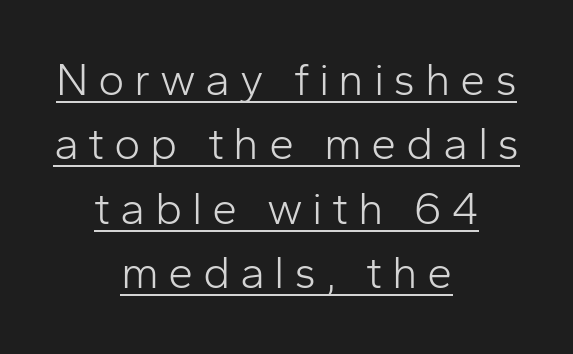
{"serif": "no", "italic": "no", "bold": "no", "weight": "light", "width": "normal", "stroke_contrast": "low", "x_height": "medium", "monospaced": "no", "underline": "yes", "align": "center", "line_spacing": "normal", "line_spacing_ratio": 1.43, "letter_spacing": "wide", "letter_spacing_em": 0.21, "glyph_px": 45}
